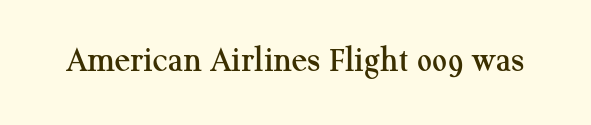
Nothing unusual about the tracking: characters are spaced as the font intends. The glyphs are unaccompanied by any horizontal stroke below them. Yep, those are serifs on the letters. The letters advance in unequal steps, a hallmark of proportional type. Nope, not italic — everything's standing straight.
